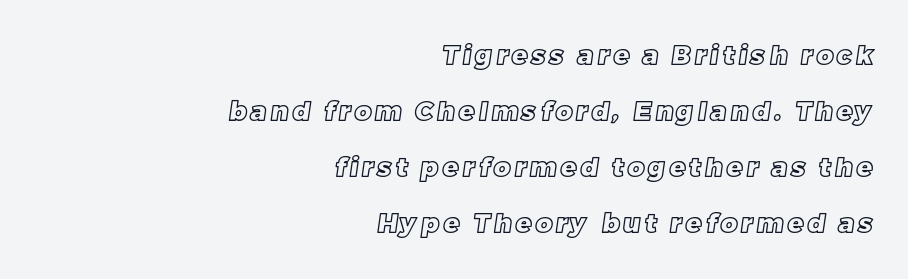
The image shows 26 px text type; set right-aligned, loose line spacing (2.15x), not underlined.
